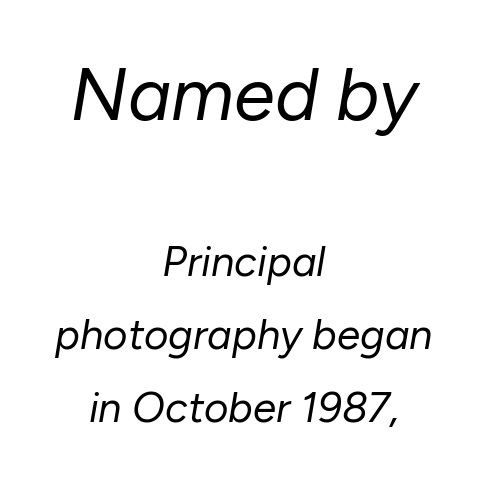
Q: Is the text bold? A: No.
Q: Is the text italic (slanted)? A: Yes, it leans right by about 10 degrees.
Q: Is the text underlined? A: No.
Q: How is the paragraph aligned? A: Centered.
Q: Is the spacing between letters normal or unusually wide? A: Normal.
Q: Which block of text is set in a larger size, the first (top) or the second (bottom)? A: The first (top) one.
Q: Width (condensed, normal, or wide)? A: Normal.
Q: Stroke contrast? A: Low.
Q: x-height? A: Medium.
Q: Monospaced? A: No.
